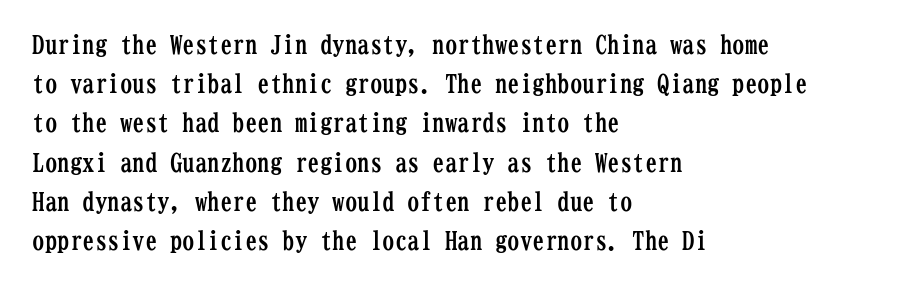
The image shows 25 px bold type, upright; set left-aligned, normal line spacing (1.57x), normal letter spacing, not underlined.
